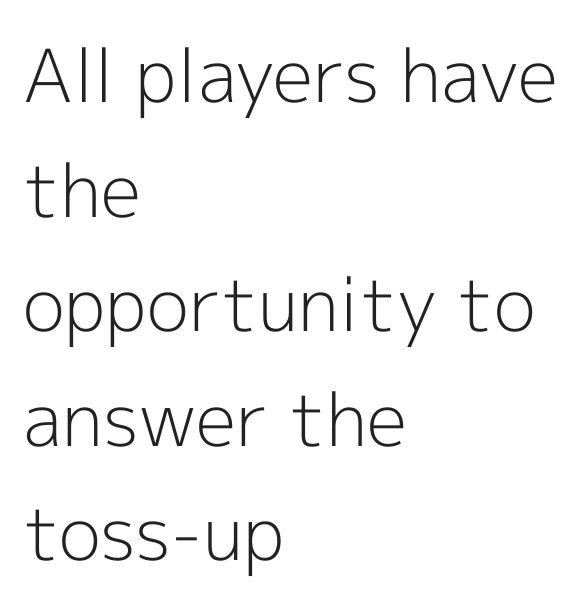
The image shows 73 px light sans-serif type, upright; set left-aligned, normal line spacing (1.57x), normal letter spacing, not underlined; a medium x-height.
